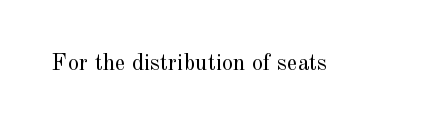
Q: Is the text bold? A: No.
Q: Is the text italic (slanted)? A: No, it is upright.
Q: Is the text underlined? A: No.
Q: Is the spacing between letters normal or unusually wide? A: Normal.
